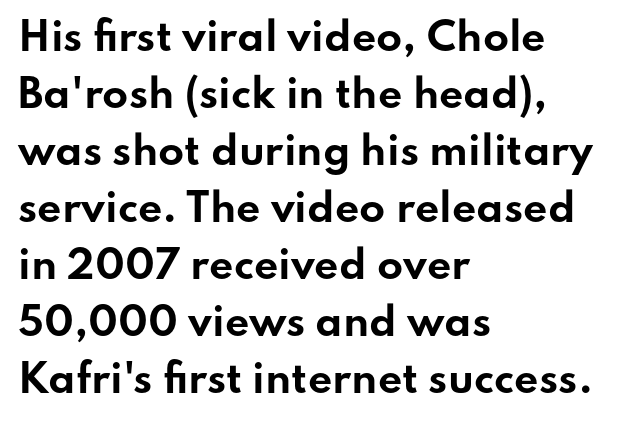
Compared with typical body copy, the letter spacing here is the same. Underline: absent. Italic? Not at all — the glyphs are vertical. Varying glyph widths throughout — classic text-font behaviour.
